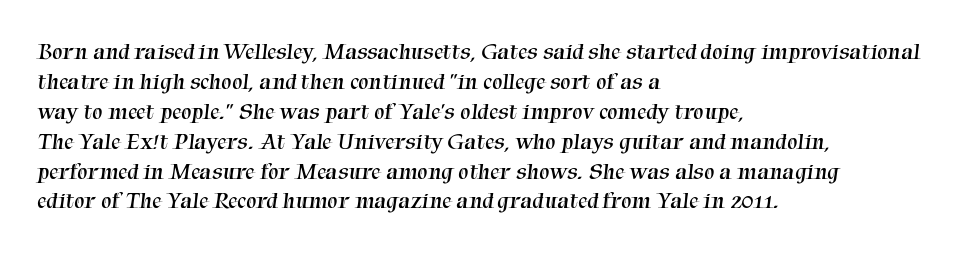
Q: Is the text bold? A: No.
Q: Is the text underlined? A: No.
Q: How is the paragraph aligned? A: Left-aligned.
Q: Is the spacing between letters normal or unusually wide? A: Normal.
Q: Is the spacing between lines tight, normal or loose? A: Normal.
